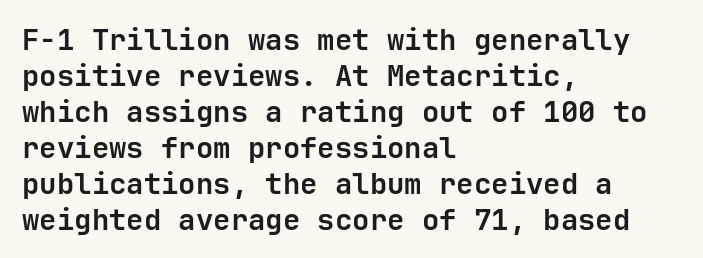
Type without underlining. Classification — sans serif. The text block is weighted toward the left margin, trailing off unevenly rightward. Nobody touched the tracking dial on this one. The font's upright variant was chosen for this text.
